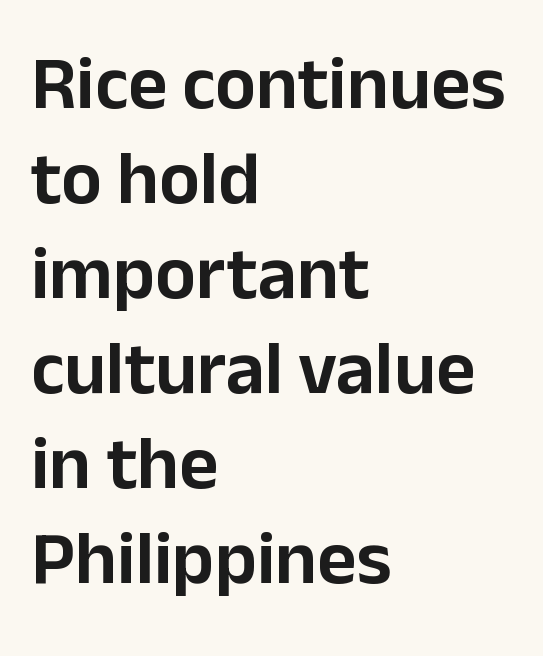
Q: Is the text italic (slanted)? A: No, it is upright.
Q: Is the typeface a serif or a sans-serif typeface? A: Sans-serif.
Q: Is the text underlined? A: No.
Q: How is the paragraph aligned? A: Left-aligned.
Q: Is the spacing between letters normal or unusually wide? A: Normal.
Q: Is the spacing between lines tight, normal or loose? A: Normal.
Q: Width (condensed, normal, or wide)? A: Normal.
Q: Stroke contrast? A: Low.
Q: x-height? A: Medium.
Q: Monospaced? A: No.
